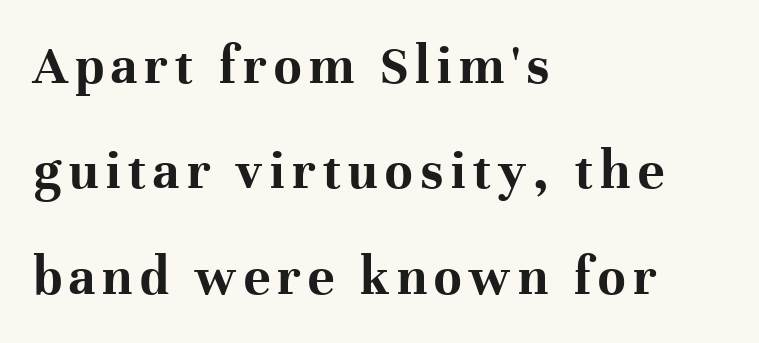
{"serif": "yes", "italic": "no", "bold": "yes", "weight": "bold", "width": "normal", "stroke_contrast": "high", "x_height": "medium", "monospaced": "no", "underline": "no", "align": "left", "line_spacing_ratio": 1.88, "glyph_px": 56}
